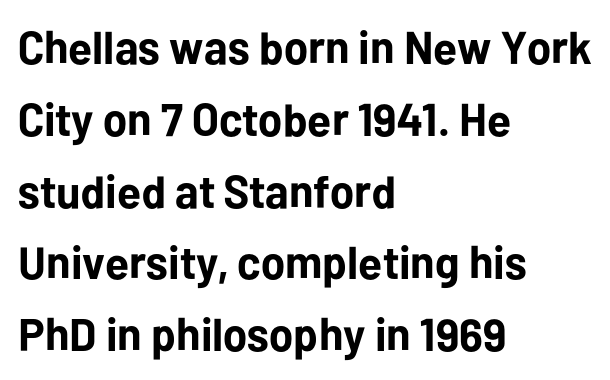
The image shows 46 px bold sans-serif type, upright; set left-aligned, normal line spacing (1.56x), normal letter spacing, not underlined; low stroke contrast and a medium x-height.
